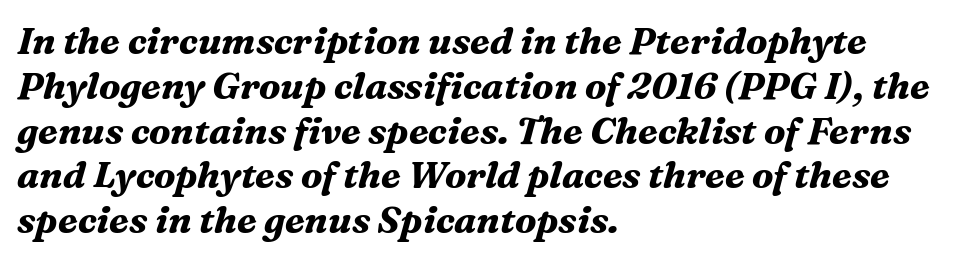
The image shows 37 px bold serif type, italic (leaning right); set left-aligned, line spacing 1.21x, normal letter spacing, not underlined; medium stroke contrast and a medium x-height.
